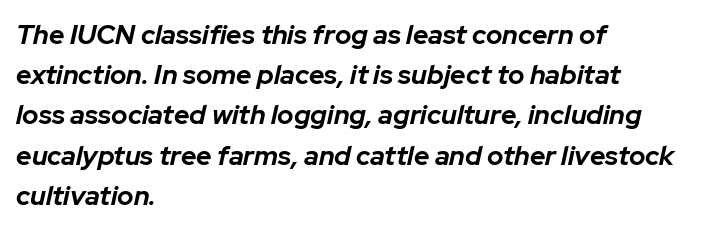
{"italic": "yes", "lean": "right", "slant_degrees": 12, "bold": "yes", "underline": "no", "align": "left", "line_spacing": "normal", "line_spacing_ratio": 1.49, "letter_spacing": "normal", "letter_spacing_em": 0.0, "glyph_px": 27}
